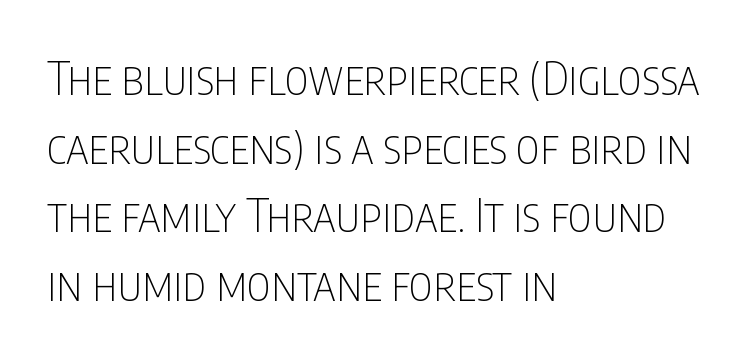
You can tell from the bare stems that sans-serif type was used. Line spacing here is normal. Reading down the block, your eye returns to a fixed left position each line. The zone under the glyphs is completely vacant. You could not count columns in this text — the font is proportionally spaced.
